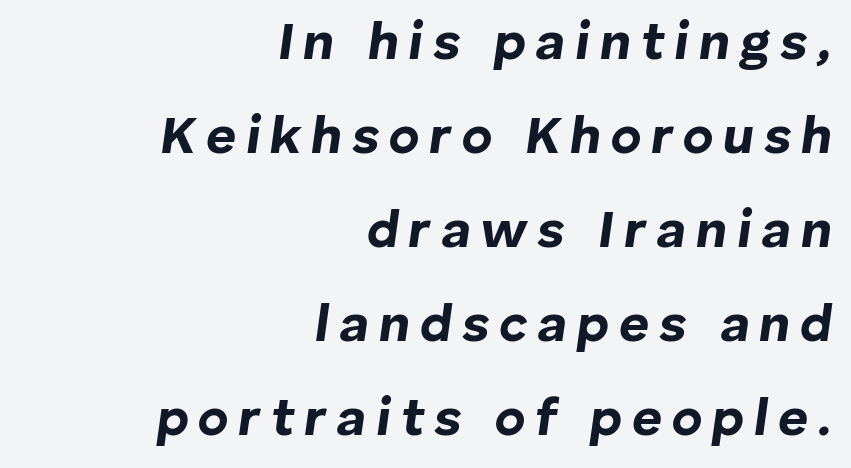
This sample has the flowing, uneven cadence of proportional lettering. Strong, thick strokes mark this as bold type. A student would call this right alignment; a typographer would say flush right, rag left. You can tell it's italic because the verticals aren't actually vertical. Rule under the text: the space is simply empty.
